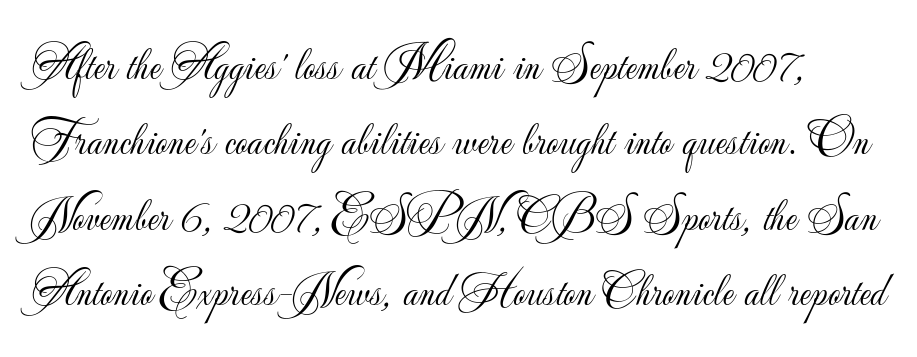
{"serif": "no", "bold": "no", "weight": "light", "width": "normal", "stroke_contrast": "low", "x_height": "small", "monospaced": "no", "underline": "no", "line_spacing": "normal", "line_spacing_ratio": 1.57, "letter_spacing": "normal", "letter_spacing_em": 0.0, "glyph_px": 48}
